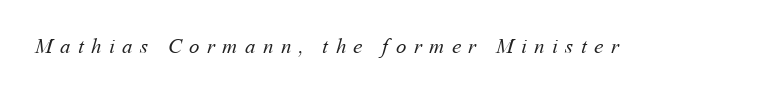
{"bold": "no", "underline": "no", "letter_spacing": "wide", "letter_spacing_em": 0.35, "glyph_px": 21}
